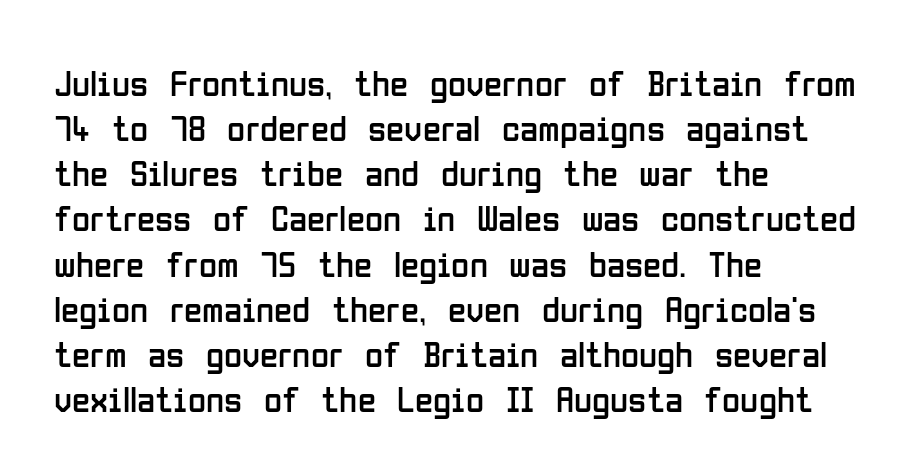
Q: Is the text bold? A: No.
Q: Is the text italic (slanted)? A: No, it is upright.
Q: Is the typeface a serif or a sans-serif typeface? A: Sans-serif.
Q: Is the text underlined? A: No.
Q: How is the paragraph aligned? A: Left-aligned.
Q: Is the spacing between letters normal or unusually wide? A: Normal.
Q: Width (condensed, normal, or wide)? A: Condensed.
Q: Stroke contrast? A: Low.
Q: x-height? A: Medium.
Q: Monospaced? A: No.
